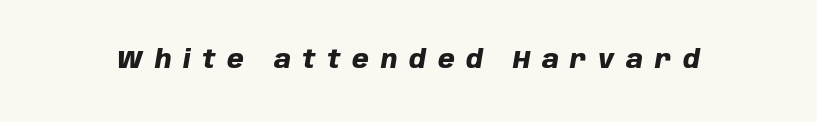
Q: Is the text bold? A: Yes.
Q: Is the text italic (slanted)? A: Yes, it leans right by about 10 degrees.
Q: Is the text underlined? A: No.
Q: Is the spacing between letters normal or unusually wide? A: Unusually wide.
